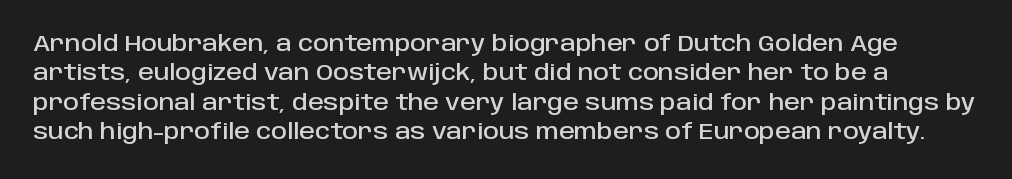
The image shows 22 px text type, upright; set normal line spacing (1.34x), normal letter spacing, not underlined.
